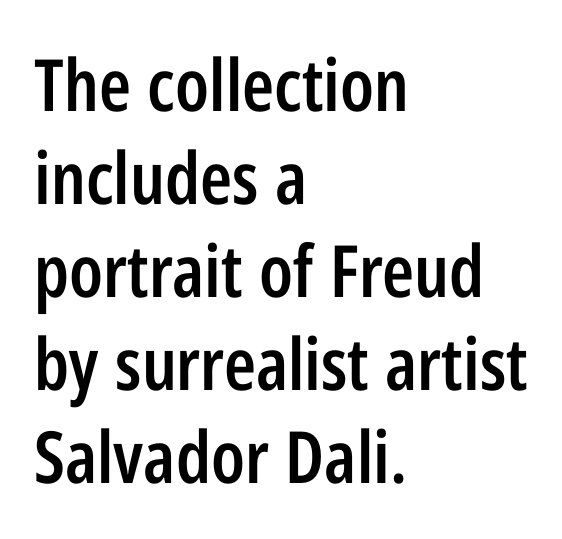
Q: Is the text bold? A: Semi-bold.
Q: Is the text italic (slanted)? A: No, it is upright.
Q: Is the typeface a serif or a sans-serif typeface? A: Sans-serif.
Q: Is the text underlined? A: No.
Q: How is the paragraph aligned? A: Left-aligned.
Q: Is the spacing between letters normal or unusually wide? A: Normal.
Q: Is the spacing between lines tight, normal or loose? A: Normal.
Q: Width (condensed, normal, or wide)? A: Condensed.
Q: Stroke contrast? A: Low.
Q: x-height? A: Medium.
Q: Monospaced? A: No.
